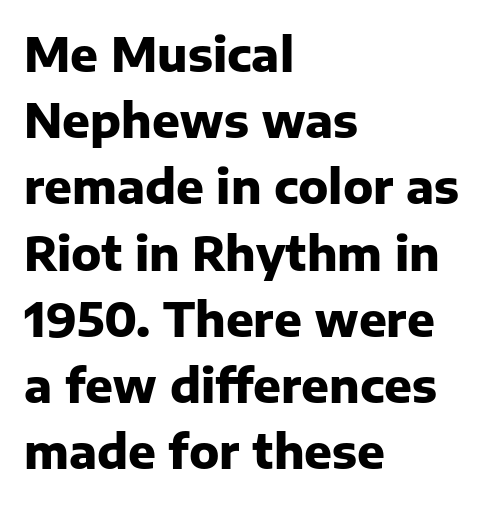
{"serif": "no", "italic": "no", "bold": "yes", "weight": "heavy", "width": "normal", "stroke_contrast": "low", "x_height": "medium", "monospaced": "no", "underline": "no", "align": "left", "line_spacing": "normal", "line_spacing_ratio": 1.44, "letter_spacing": "normal", "letter_spacing_em": 0.0, "glyph_px": 46}
